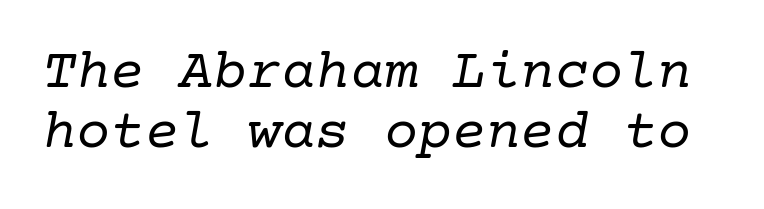
Q: Is the text bold? A: No.
Q: Is the text italic (slanted)? A: Yes, it leans right by about 10 degrees.
Q: Is the typeface a serif or a sans-serif typeface? A: Serif.
Q: Is the text underlined? A: No.
Q: Is the spacing between letters normal or unusually wide? A: Normal.
Q: Is the spacing between lines tight, normal or loose? A: Tight.
Q: Width (condensed, normal, or wide)? A: Normal.
Q: Stroke contrast? A: Low.
Q: x-height? A: Medium.
